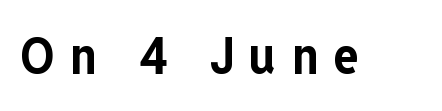
The image shows 52 px bold, condensed sans-serif type, upright; set unusually wide letter spacing (+0.29 em), not underlined; low stroke contrast and a medium x-height.
